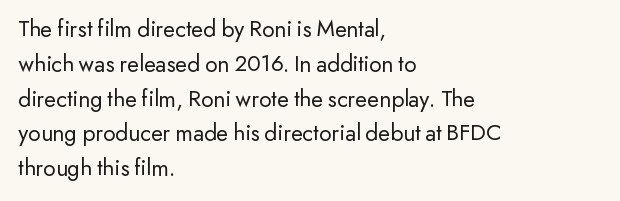
Summary of weight: not heavy and not bold. The passage shown stacks its lines at a standard gap. Upright lettering throughout. Tracking value appears to be zero — textbook default spacing.
